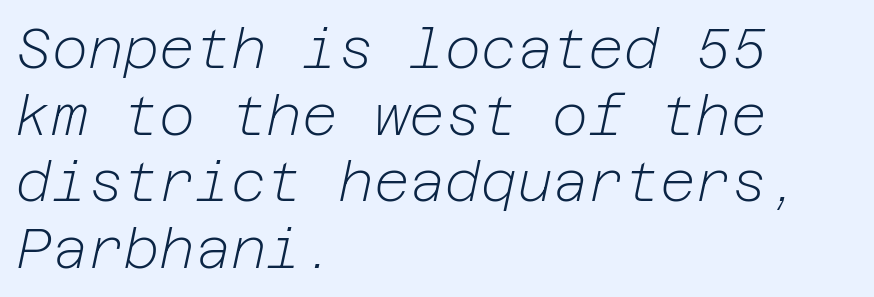
The image shows 55 px light type, italic (leaning right); set left-aligned, line spacing 1.21x, normal letter spacing, not underlined; low stroke contrast and a medium x-height.
